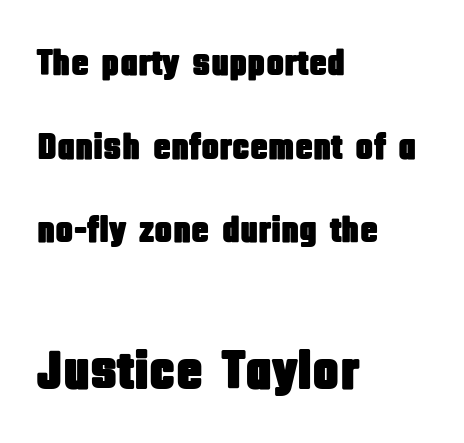
Q: Is the text italic (slanted)? A: No, it is upright.
Q: Is the typeface a serif or a sans-serif typeface? A: Sans-serif.
Q: Is the text underlined? A: No.
Q: How is the paragraph aligned? A: Left-aligned.
Q: Is the spacing between letters normal or unusually wide? A: Normal.
Q: Is the spacing between lines tight, normal or loose? A: Loose.
Q: Which block of text is set in a larger size, the first (top) or the second (bottom)? A: The second (bottom) one.
Q: Width (condensed, normal, or wide)? A: Condensed.
Q: Stroke contrast? A: Low.
Q: x-height? A: Large.
Q: Monospaced? A: No.
